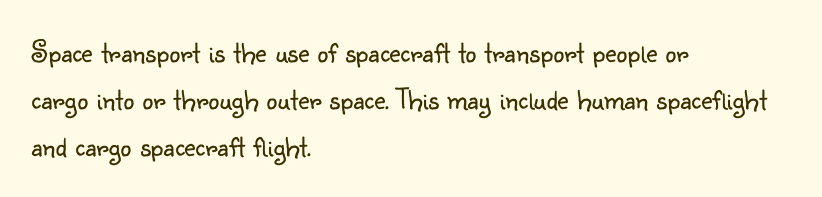
Q: Is the text bold? A: No.
Q: Is the text italic (slanted)? A: No, it is upright.
Q: Is the typeface a serif or a sans-serif typeface? A: Sans-serif.
Q: Is the text underlined? A: No.
Q: How is the paragraph aligned? A: Left-aligned.
Q: Is the spacing between letters normal or unusually wide? A: Normal.
Q: Is the spacing between lines tight, normal or loose? A: Normal.
Q: Width (condensed, normal, or wide)? A: Normal.
Q: Stroke contrast? A: Low.
Q: x-height? A: Small.
Q: Monospaced? A: No.
